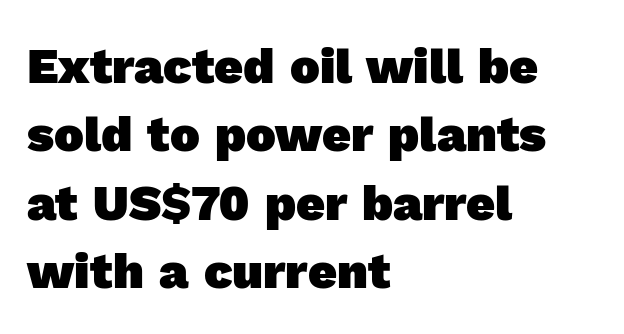
Looks like regular typesetting: each glyph gets only the width it needs. Quick note: interline space is typical. The passage shown is typeset with a sans-serif family. Beneath every word, the page is bare. Alignment: flush left. Spacing between characters is what you'd get straight out of the box.
